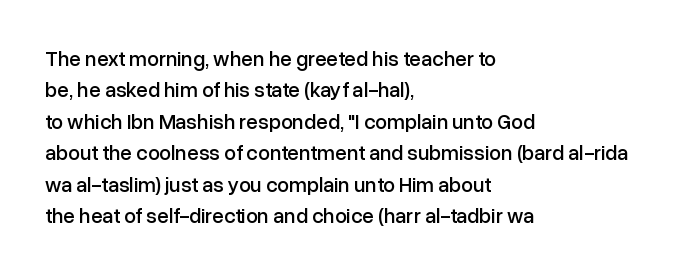
Q: Is the text italic (slanted)? A: No, it is upright.
Q: Is the text underlined? A: No.
Q: How is the paragraph aligned? A: Left-aligned.
Q: Is the spacing between letters normal or unusually wide? A: Normal.
Q: Is the spacing between lines tight, normal or loose? A: Normal.
